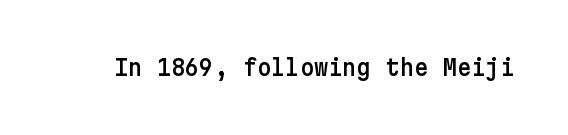
The image shows 22 px text type, upright; set normal letter spacing, not underlined.
